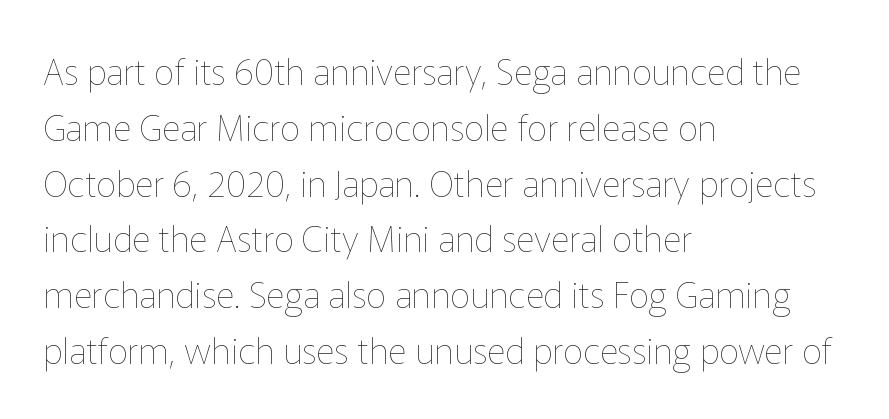
The rendering uses natural spacing where letterforms have individual widths. Ink coverage per letter is moderate at most. Does extra space separate the letters? No, they use regular spacing. Posture: upright roman.
